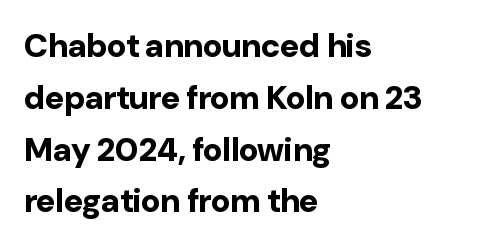
A typesetter would mark this as roman, not italic. Descenders hang freely into open space. This rendering leaves character spacing at its baseline value. Leftover space on each line is placed entirely after the last word. Letterform terminals end flat and unadorned throughout the passage. Strokes here are thick enough to call this a true bold.
